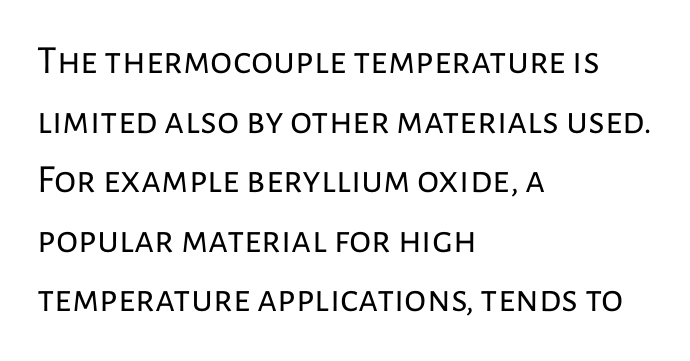
{"serif": "no", "italic": "no", "bold": "no", "weight": "regular", "width": "normal", "stroke_contrast": "low", "x_height": "medium", "monospaced": "no", "underline": "no", "align": "left", "line_spacing": "normal", "line_spacing_ratio": 1.49, "letter_spacing": "normal", "letter_spacing_em": 0.0, "glyph_px": 40}
